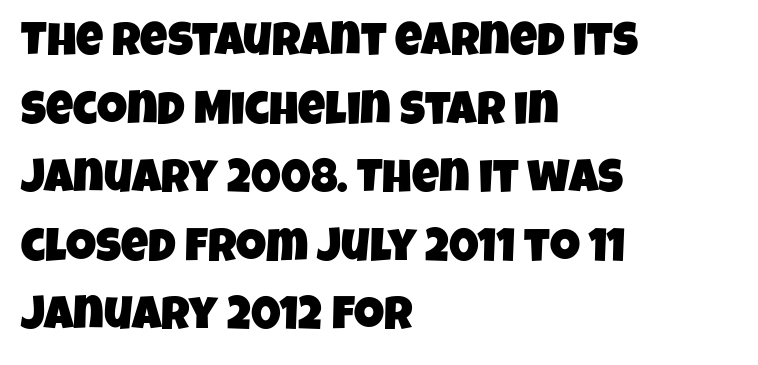
Q: Is the typeface a serif or a sans-serif typeface? A: Sans-serif.
Q: Is the text underlined? A: No.
Q: How is the paragraph aligned? A: Left-aligned.
Q: Is the spacing between letters normal or unusually wide? A: Normal.
Q: Is the spacing between lines tight, normal or loose? A: Normal.
Q: Width (condensed, normal, or wide)? A: Condensed.
Q: Stroke contrast? A: Low.
Q: x-height? A: Large.
Q: Monospaced? A: No.
